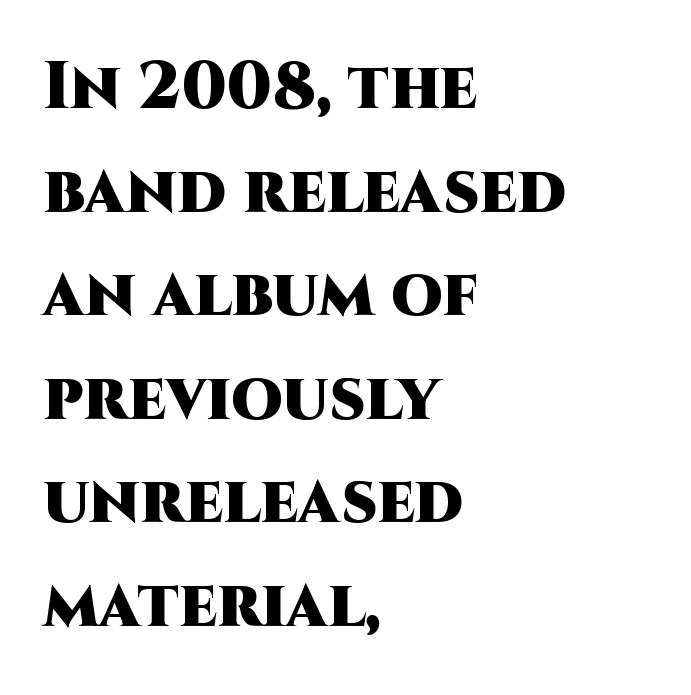
Q: Is the text bold? A: Yes.
Q: Is the text italic (slanted)? A: No, it is upright.
Q: Is the typeface a serif or a sans-serif typeface? A: Sans-serif.
Q: Is the text underlined? A: No.
Q: How is the paragraph aligned? A: Left-aligned.
Q: Is the spacing between letters normal or unusually wide? A: Normal.
Q: Is the spacing between lines tight, normal or loose? A: Normal.
Q: Width (condensed, normal, or wide)? A: Normal.
Q: Stroke contrast? A: High.
Q: x-height? A: Large.
Q: Monospaced? A: No.
